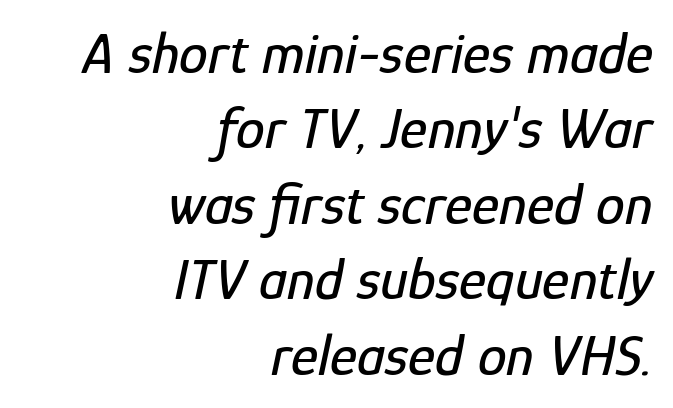
Q: Is the text italic (slanted)? A: Yes, it leans right by about 12 degrees.
Q: Is the text underlined? A: No.
Q: How is the paragraph aligned? A: Right-aligned.
Q: Is the spacing between letters normal or unusually wide? A: Normal.
Q: Is the spacing between lines tight, normal or loose? A: Normal.
Q: Width (condensed, normal, or wide)? A: Condensed.
Q: Stroke contrast? A: Low.
Q: x-height? A: Medium.
Q: Monospaced? A: No.
